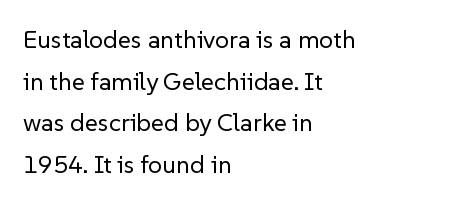
The image shows 25 px text type, upright; set left-aligned, normal line spacing (1.67x), normal letter spacing, not underlined.
